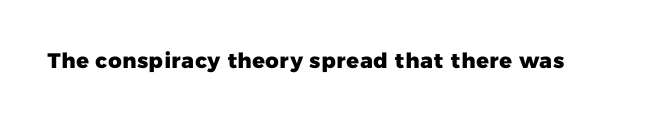
Q: Is the text bold? A: Yes.
Q: Is the text underlined? A: No.
Q: Is the spacing between letters normal or unusually wide? A: Normal.
